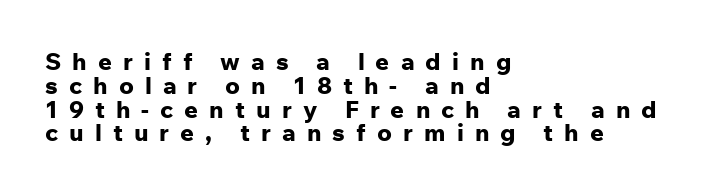
Q: Is the text bold? A: Yes.
Q: Is the text italic (slanted)? A: No, it is upright.
Q: Is the text underlined? A: No.
Q: How is the paragraph aligned? A: Left-aligned.
Q: Is the spacing between letters normal or unusually wide? A: Unusually wide.
Q: Is the spacing between lines tight, normal or loose? A: Tight.
